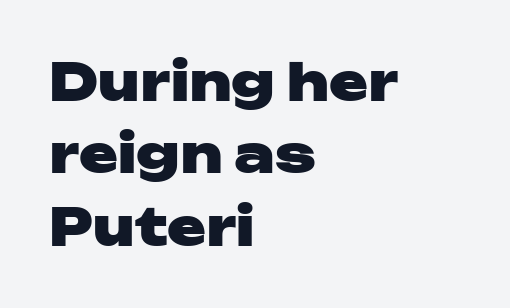
{"serif": "no", "italic": "no", "bold": "yes", "weight": "heavy", "width": "wide", "stroke_contrast": "low", "x_height": "medium", "monospaced": "no", "underline": "no", "align": "left", "line_spacing": "normal", "line_spacing_ratio": 1.39, "letter_spacing": "normal", "letter_spacing_em": 0.0, "glyph_px": 52}
